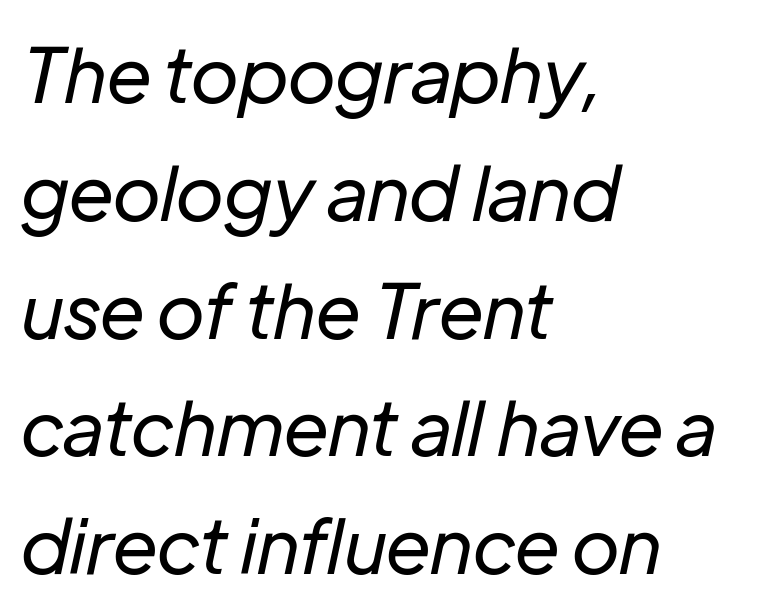
Honestly, the letter spacing is just normal — you wouldn't notice it. One glance says typical: line gaps are just what's usual. Weight: in the light-to-regular range. No word sits above an underline. Varying glyph widths throughout — classic text-font behaviour.
